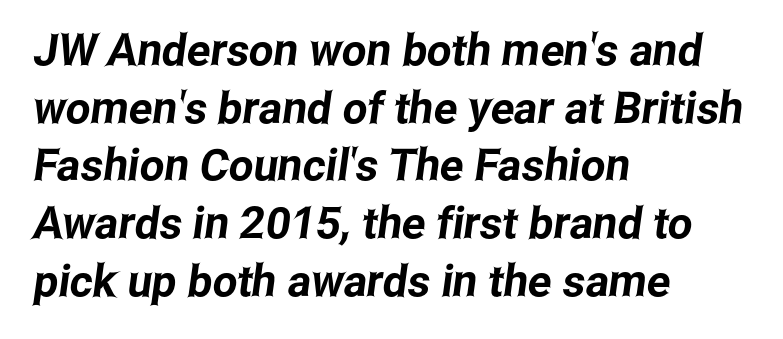
The passage shown has conventional tracking throughout. Does the type have serifs? No, each stem ends abruptly. Horizontally, the lines are justified to the leading edge only. The specimen omits any rule beneath the text block's lines. Reading down the column, the eye jumps a familiar distance to each next line.
